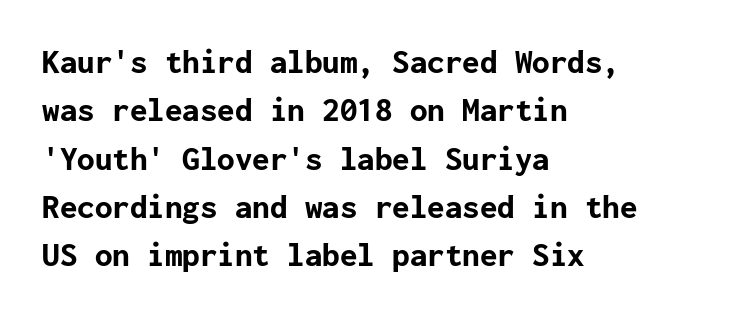
The image shows 35 px bold sans-serif type, upright; set left-aligned, normal line spacing (1.38x), normal letter spacing, not underlined; low stroke contrast and a medium x-height.
